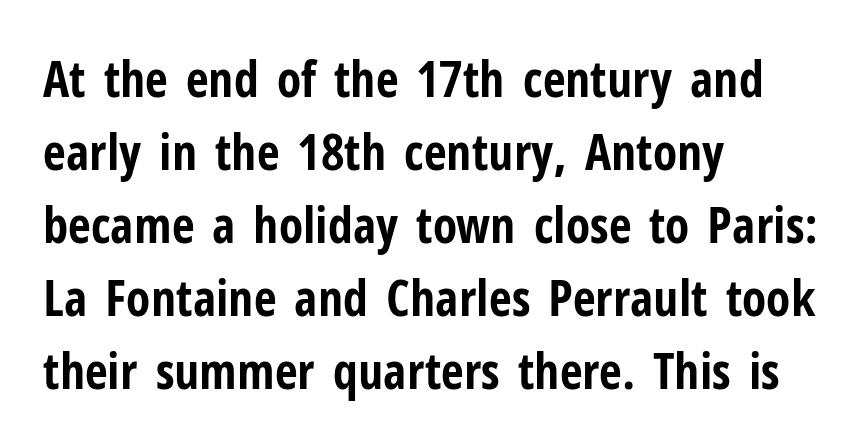
Q: Is the text bold? A: Yes.
Q: Is the text italic (slanted)? A: No, it is upright.
Q: Is the typeface a serif or a sans-serif typeface? A: Sans-serif.
Q: Is the text underlined? A: No.
Q: How is the paragraph aligned? A: Left-aligned.
Q: Is the spacing between letters normal or unusually wide? A: Normal.
Q: Is the spacing between lines tight, normal or loose? A: Normal.
Q: Width (condensed, normal, or wide)? A: Condensed.
Q: Stroke contrast? A: Low.
Q: x-height? A: Medium.
Q: Monospaced? A: No.
